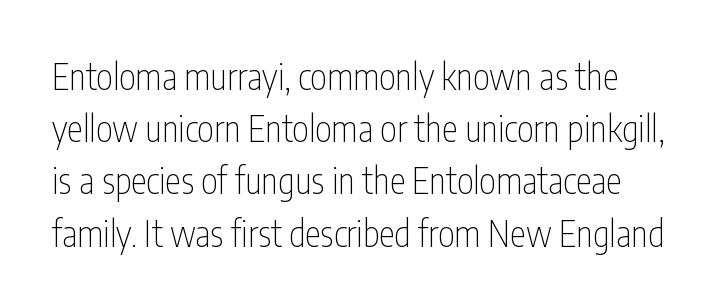
The image shows 36 px thin, condensed sans-serif type, upright; set normal line spacing (1.45x), normal letter spacing, not underlined; low stroke contrast and a medium x-height.
